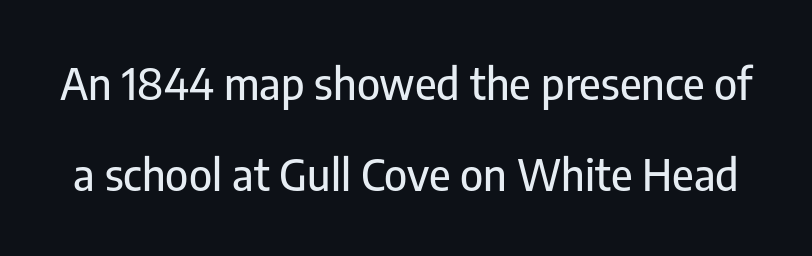
Q: Is the text italic (slanted)? A: No, it is upright.
Q: Is the typeface a serif or a sans-serif typeface? A: Sans-serif.
Q: Is the text underlined? A: No.
Q: Is the spacing between letters normal or unusually wide? A: Normal.
Q: Is the spacing between lines tight, normal or loose? A: Loose.
Q: Width (condensed, normal, or wide)? A: Condensed.
Q: Stroke contrast? A: Low.
Q: x-height? A: Medium.
Q: Monospaced? A: No.
